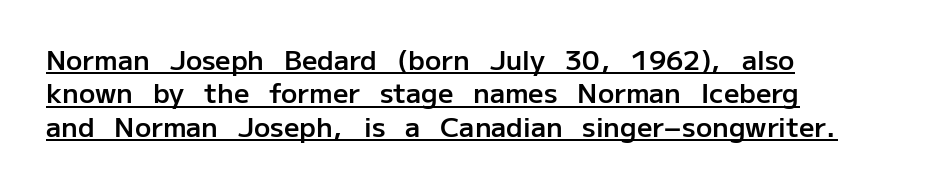
Q: Is the text bold? A: Semi-bold.
Q: Is the text italic (slanted)? A: No, it is upright.
Q: Is the text underlined? A: Yes.
Q: How is the paragraph aligned? A: Left-aligned.
Q: Is the spacing between letters normal or unusually wide? A: Normal.
